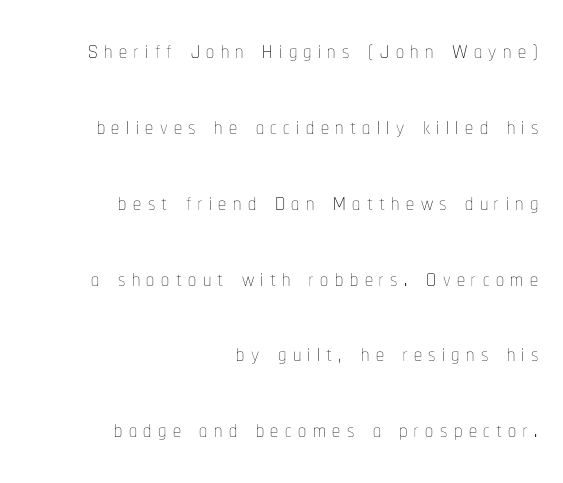
Q: Is the text bold? A: No.
Q: Is the text italic (slanted)? A: No, it is upright.
Q: Is the text underlined? A: No.
Q: How is the paragraph aligned? A: Right-aligned.
Q: Is the spacing between letters normal or unusually wide? A: Unusually wide.
Q: Is the spacing between lines tight, normal or loose? A: Loose.
Q: Width (condensed, normal, or wide)? A: Condensed.
Q: Stroke contrast? A: Low.
Q: x-height? A: Medium.
Q: Monospaced? A: No.
